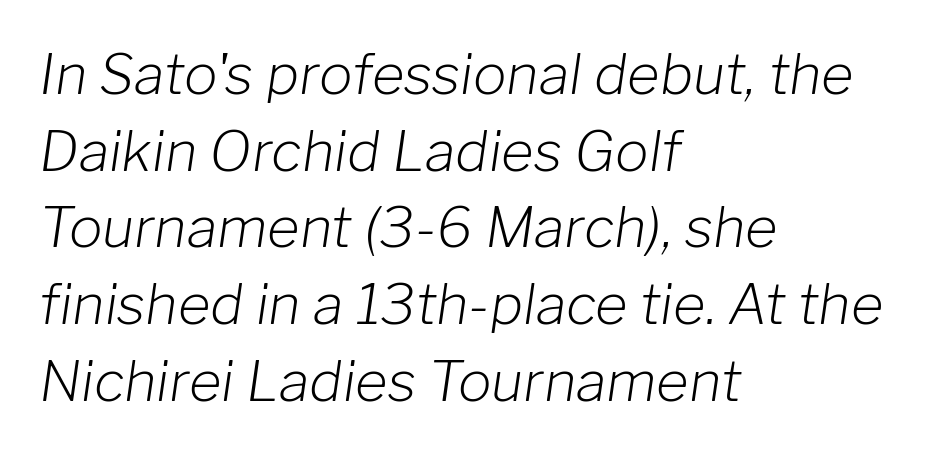
The image shows 56 px light type, italic (leaning right); set left-aligned, normal line spacing (1.37x), normal letter spacing, not underlined; low stroke contrast and a medium x-height.
